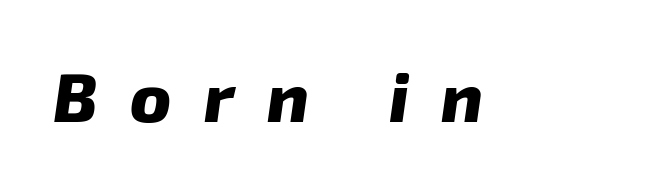
The typography opts for an oblique posture over an upright one. Glyph-to-glyph distance is far greater than everyday printed text. A typesetter would call this proportional, since set widths differ per character. Any mark beneath the type? The region is blank. What weight is shown? A full bold with thick strokes.
